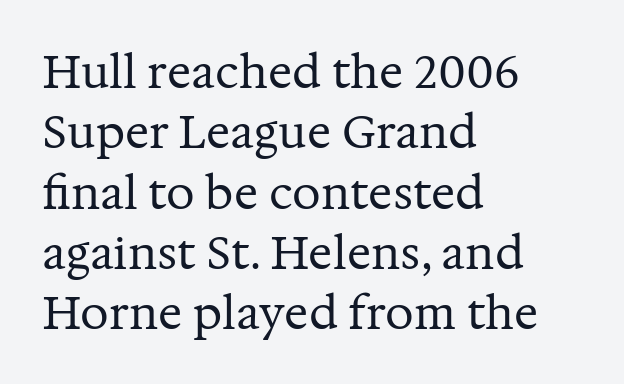
The image shows 45 px regular-weight serif type, upright; set left-aligned, normal line spacing (1.34x), normal letter spacing, not underlined; medium stroke contrast and a medium x-height.
